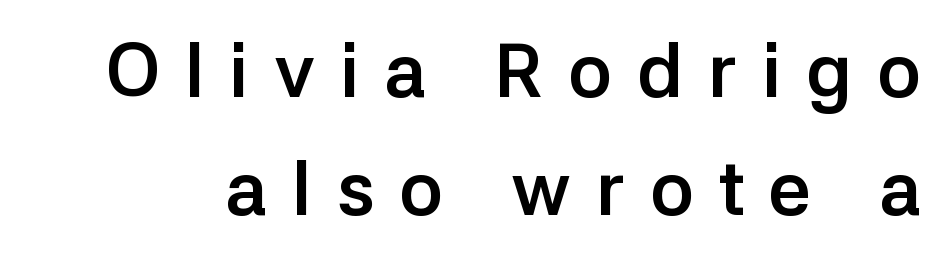
The image shows 75 px semibold sans-serif type, upright; set normal line spacing (1.58x), unusually wide letter spacing (+0.33 em), not underlined; low stroke contrast and a medium x-height.
